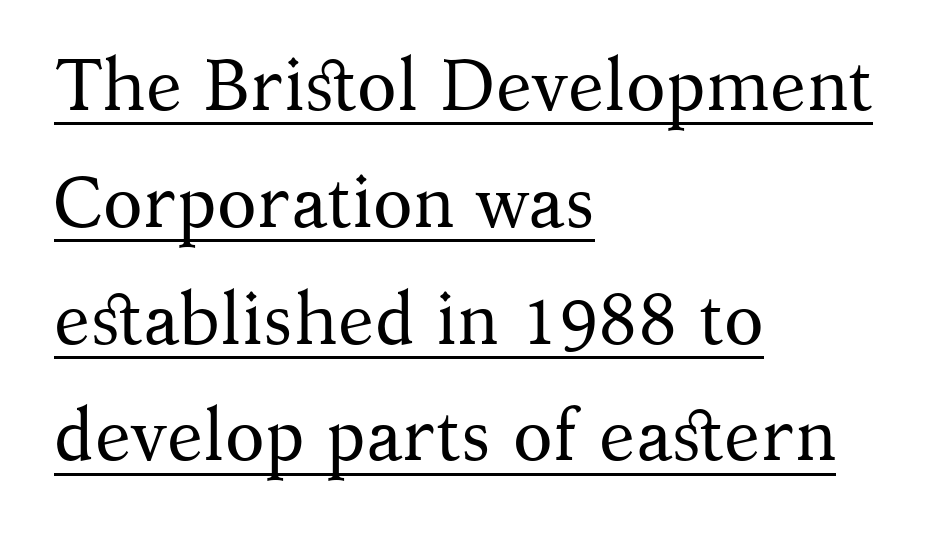
Character widths vary here, with narrow letters taking less room than wide ones. Stroke mass is kept to a normal reading level or below. Notice how descenders clear the ascenders below comfortably — that's standard leading. Font category for this specimen: serif. Characters remain perfectly vertical along every line. This is underlined copy, the kind a proofreader might mark for attention.
